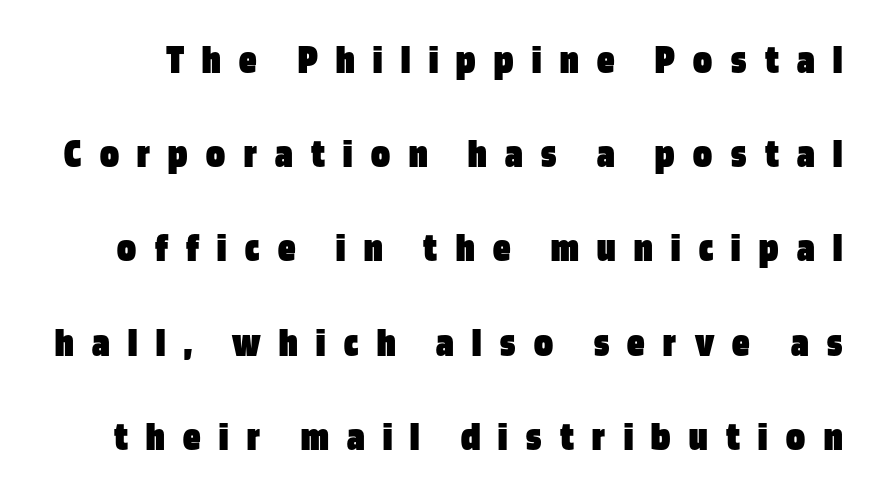
The letters advance in unequal steps, a hallmark of proportional type. Underlining? Definitely not there. Designer's note — italics off, roman on. Stroke thickness is high; the sample reads as a true bold.
